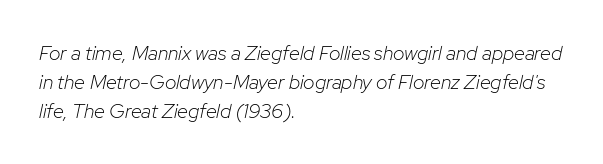
These lines were composed using italics. The lines sit at an ordinary, default distance from one another. Think standard paragraph weight, or any step lighter than that. The horizontal fit of the characters is conventional and even. The typesetter chose a ragged-right arrangement here.
